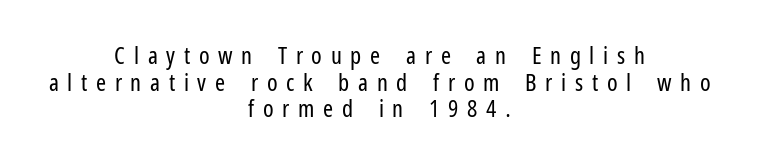
The image shows 24 px text type, upright; set centered, tight line spacing (1.11x), unusually wide letter spacing (+0.36 em), not underlined.
